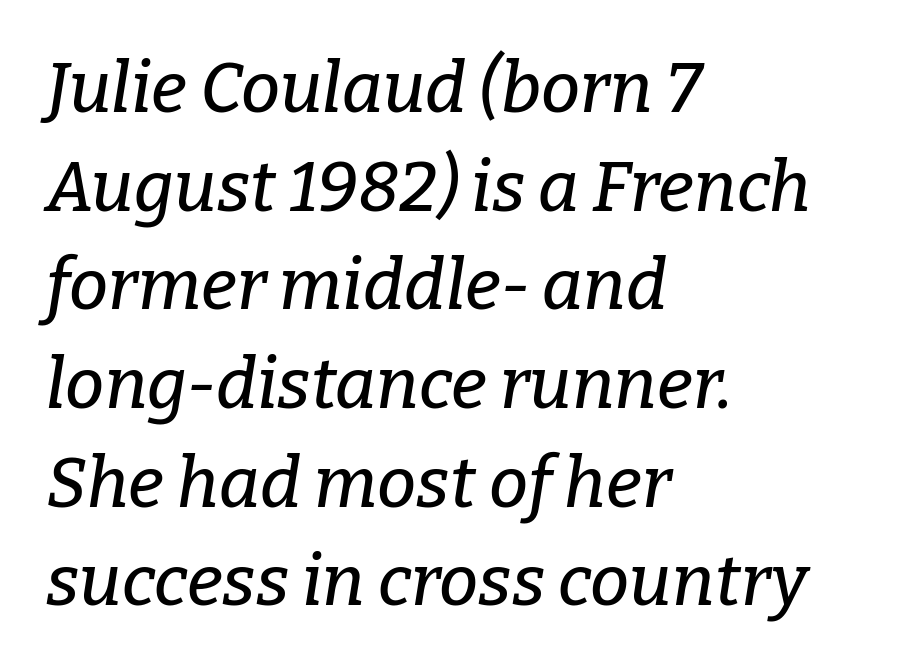
The passage shown is not underscored anywhere. Typeset ragged right — the left edge is the straight one. What stands out about the letter spacing? Nothing — it is the standard amount. Quick note: italic. You could not count columns in this text — the font is proportionally spaced. You can tell from the footed stems that serif type was used.
